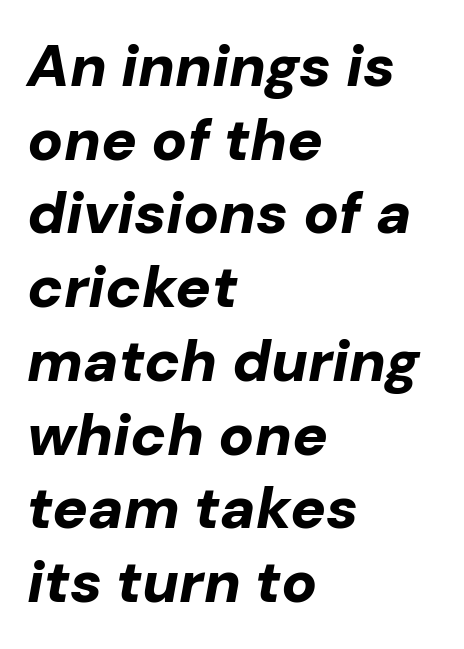
Q: Is the text bold? A: Yes.
Q: Is the text italic (slanted)? A: Yes, it leans right by about 10 degrees.
Q: Is the text underlined? A: No.
Q: How is the paragraph aligned? A: Left-aligned.
Q: Is the spacing between letters normal or unusually wide? A: Normal.
Q: Is the spacing between lines tight, normal or loose? A: Normal.
Q: Width (condensed, normal, or wide)? A: Normal.
Q: Stroke contrast? A: Low.
Q: x-height? A: Medium.
Q: Monospaced? A: No.
